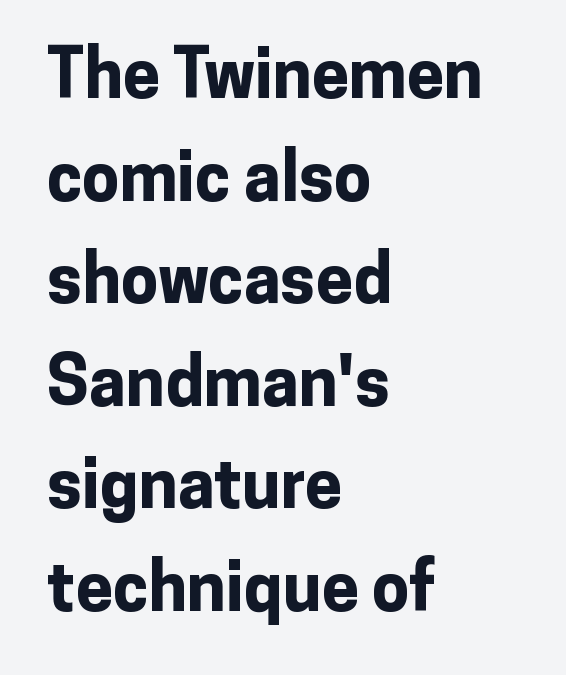
No italicization has been applied; the sample stays upright. The passage shown has conventional tracking throughout. Emphasis by weight is at full strength: bold. Rows of type keep a routine distance in the vertical direction. The letters advance in unequal steps, a hallmark of proportional type. Note: no serifs on the glyphs.
